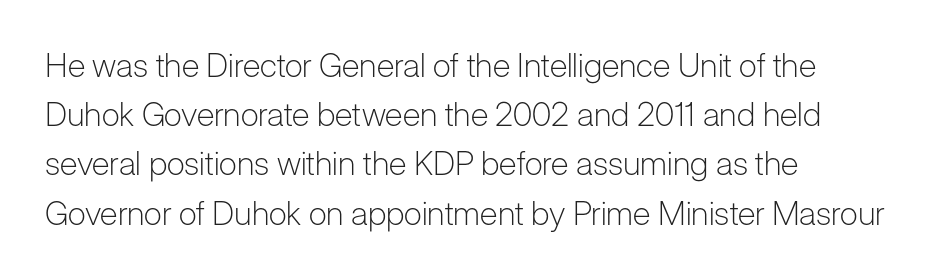
Q: Is the text bold? A: No.
Q: Is the text italic (slanted)? A: No, it is upright.
Q: Is the typeface a serif or a sans-serif typeface? A: Sans-serif.
Q: Is the text underlined? A: No.
Q: How is the paragraph aligned? A: Left-aligned.
Q: Is the spacing between letters normal or unusually wide? A: Normal.
Q: Is the spacing between lines tight, normal or loose? A: Normal.
Q: Width (condensed, normal, or wide)? A: Normal.
Q: Stroke contrast? A: Low.
Q: x-height? A: Medium.
Q: Monospaced? A: No.
